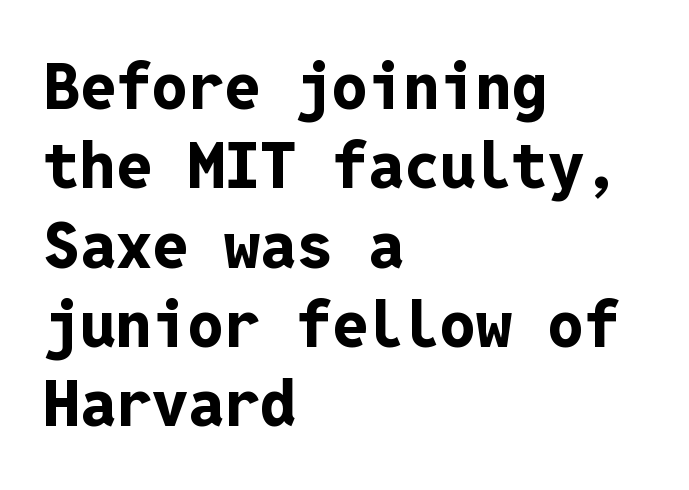
Teacher's note: observe the even left margin — that is flush-left alignment. These lines are rendered in a fixed-pitch font. Stroke terminals: plain, sans-serif. In terms of weight, the rendering is a true, heavy bold.
